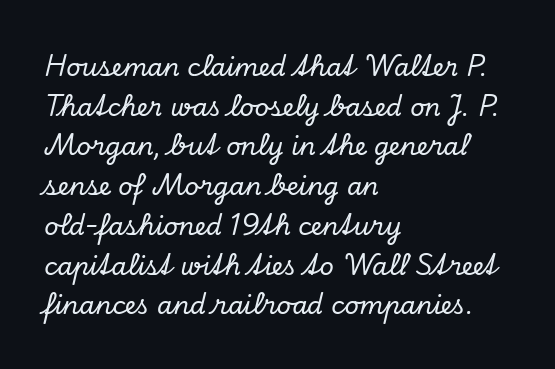
What stands out about the letter spacing? Nothing — it is the standard amount. Clear beneath every line of the passage. Yep, that's italic — everything's leaning. This sample is left-justified, so line endings fall wherever the words run out. Evenly set lines give the paragraph a standard silhouette.
